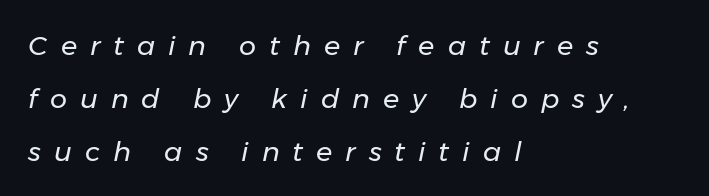
{"italic": "yes", "lean": "right", "slant_degrees": 11, "bold": "no", "underline": "no", "align": "left", "line_spacing": "loose", "line_spacing_ratio": 1.96, "letter_spacing": "wide", "letter_spacing_em": 0.48, "glyph_px": 27}
